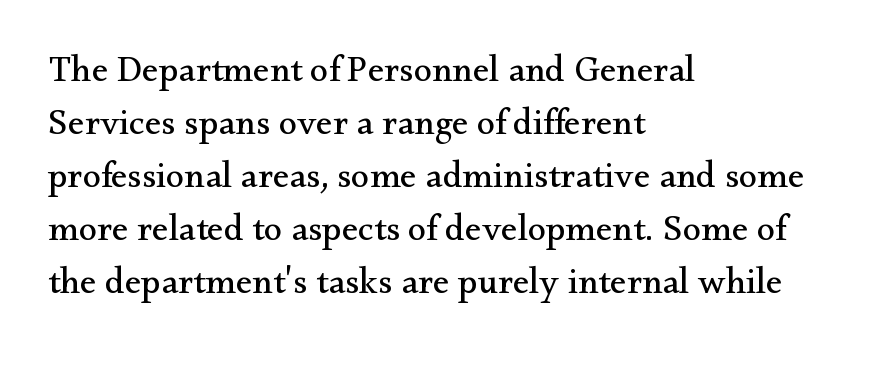
A typesetter would call this proportional, since set widths differ per character. Tracking here is standard; glyphs follow each other at the usual distance. Beneath every word, the page is bare. This is not heavy type; no bold has been used. Quick note: interline space is typical.
